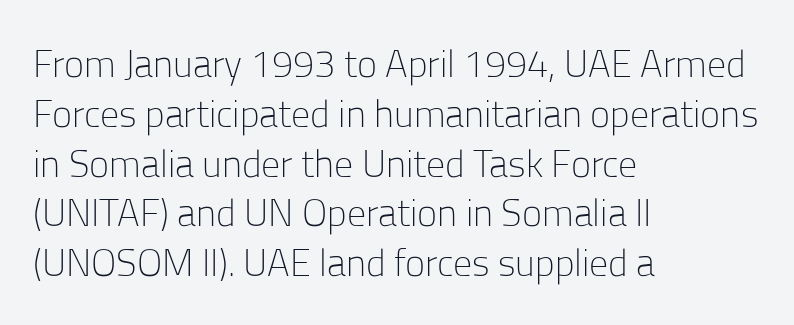
{"serif": "no", "italic": "no", "bold": "no", "weight": "light", "width": "normal", "stroke_contrast": "low", "x_height": "medium", "monospaced": "no", "underline": "no", "align": "left", "line_spacing": "normal", "line_spacing_ratio": 1.31, "letter_spacing": "normal", "letter_spacing_em": 0.0, "glyph_px": 38}
